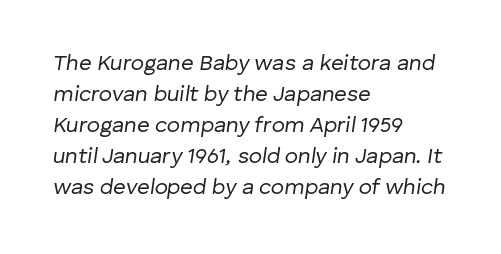
{"italic": "yes", "lean": "right", "slant_degrees": 8, "bold": "no", "underline": "no", "align": "left", "line_spacing": "normal", "line_spacing_ratio": 1.41, "letter_spacing": "normal", "letter_spacing_em": 0.0, "glyph_px": 22}
